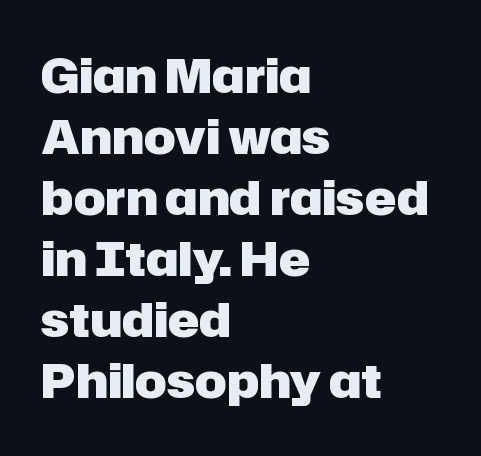
{"serif": "no", "italic": "no", "bold": "yes", "weight": "heavy", "width": "normal", "stroke_contrast": "low", "x_height": "medium", "monospaced": "no", "underline": "no", "align": "left", "line_spacing": "normal", "line_spacing_ratio": 1.3, "letter_spacing": "normal", "letter_spacing_em": 0.0, "glyph_px": 47}
